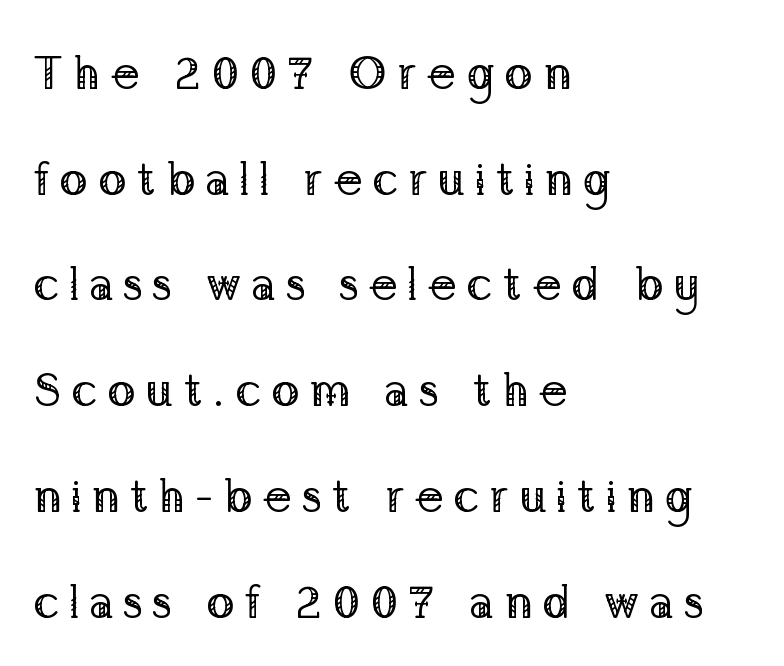
{"serif": "yes", "italic": "no", "bold": "no", "weight": "regular", "width": "normal", "stroke_contrast": "low", "x_height": "medium", "monospaced": "no", "underline": "no", "align": "left", "line_spacing": "loose", "line_spacing_ratio": 2.25, "letter_spacing": "wide", "letter_spacing_em": 0.2, "glyph_px": 47}
